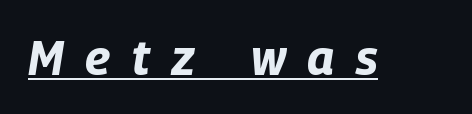
Observe the lean: these are italic letterforms. Tracking here is generous; glyphs stand well apart from one another. The letters advance in unequal steps, a hallmark of proportional type. Heavy, bold letterforms. Each line of the rendering has a horizontal stroke beneath the glyphs.
